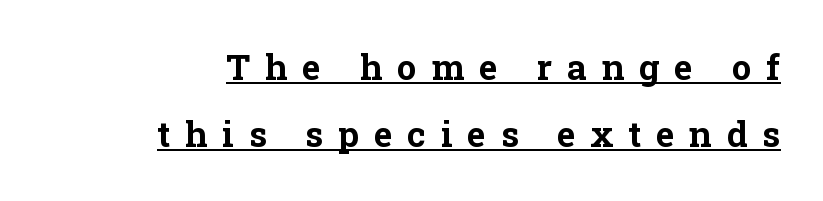
The image shows 35 px bold serif type, upright; set right-aligned, loose line spacing (1.92x), unusually wide letter spacing (+0.43 em), underlined; low stroke contrast and a medium x-height.
